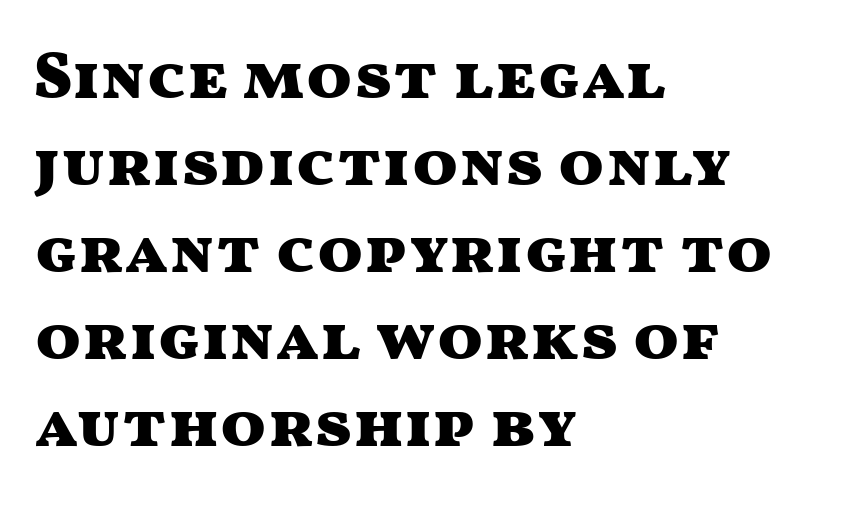
The image shows 67 px heavy, wide sans-serif type, upright; set left-aligned, normal line spacing (1.3x), normal letter spacing, not underlined; medium stroke contrast and a medium x-height.
